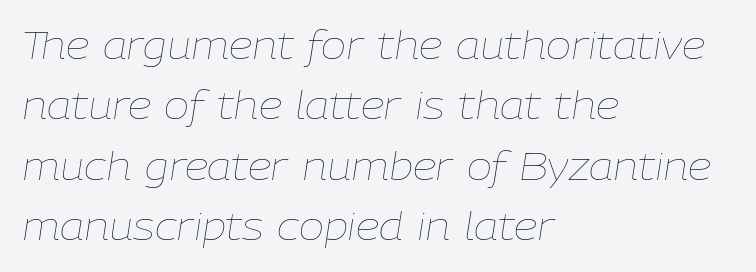
The image shows 38 px thin type, italic (leaning right); set left-aligned, normal line spacing (1.59x), normal letter spacing, not underlined; low stroke contrast and a medium x-height.
